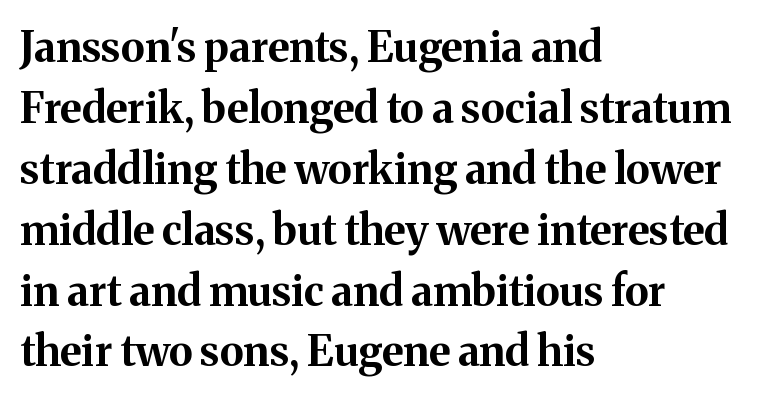
The image shows 42 px bold serif type, upright; set left-aligned, normal line spacing (1.45x), normal letter spacing, not underlined; medium stroke contrast and a medium x-height.
